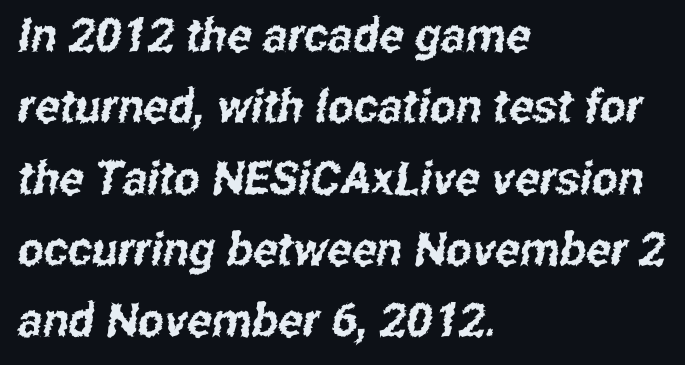
{"serif": "no", "width": "condensed", "stroke_contrast": "low", "x_height": "medium", "monospaced": "no", "underline": "no", "align": "left", "line_spacing": "normal", "line_spacing_ratio": 1.55, "letter_spacing": "normal", "letter_spacing_em": 0.0, "glyph_px": 46}
